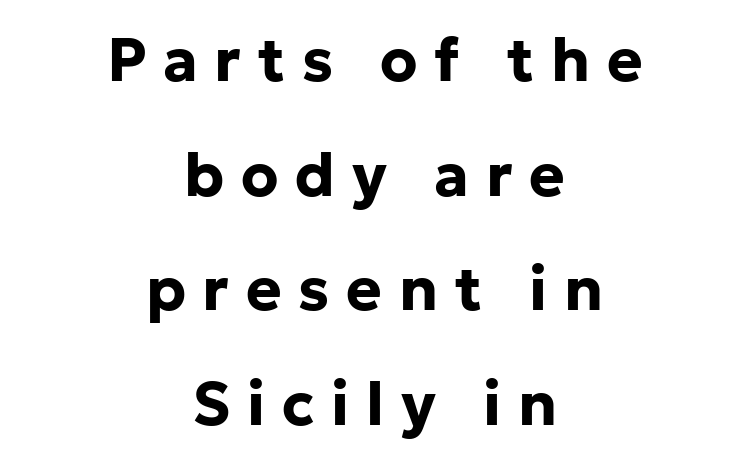
{"serif": "no", "italic": "no", "bold": "yes", "weight": "bold", "width": "normal", "stroke_contrast": "low", "x_height": "medium", "monospaced": "no", "underline": "no", "align": "center", "line_spacing": "loose", "line_spacing_ratio": 1.91, "letter_spacing": "wide", "letter_spacing_em": 0.28, "glyph_px": 60}
